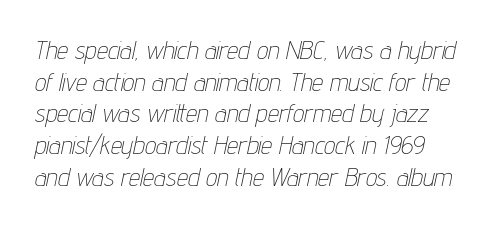
Q: Is the text bold? A: No.
Q: Is the text italic (slanted)? A: Yes, it leans right by about 12 degrees.
Q: Is the text underlined? A: No.
Q: Is the spacing between letters normal or unusually wide? A: Normal.
Q: Is the spacing between lines tight, normal or loose? A: Normal.
